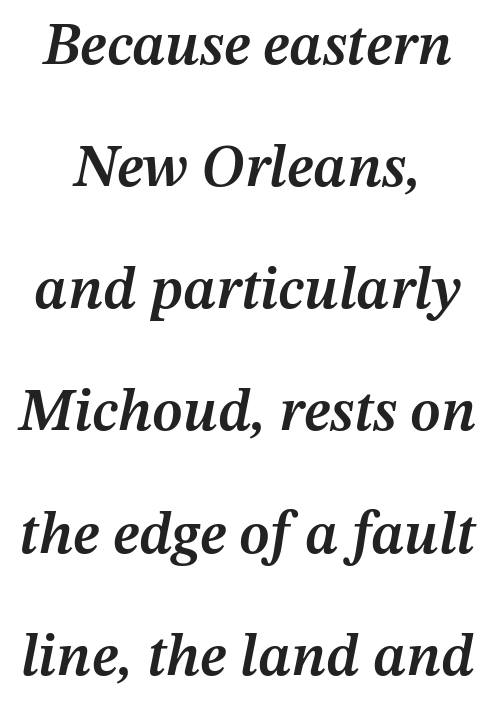
Q: Is the text bold? A: Semi-bold.
Q: Is the text italic (slanted)? A: Yes, it leans right by about 12 degrees.
Q: Is the text underlined? A: No.
Q: How is the paragraph aligned? A: Centered.
Q: Is the spacing between letters normal or unusually wide? A: Normal.
Q: Is the spacing between lines tight, normal or loose? A: Loose.
Q: Width (condensed, normal, or wide)? A: Normal.
Q: Stroke contrast? A: Medium.
Q: x-height? A: Medium.
Q: Monospaced? A: No.
